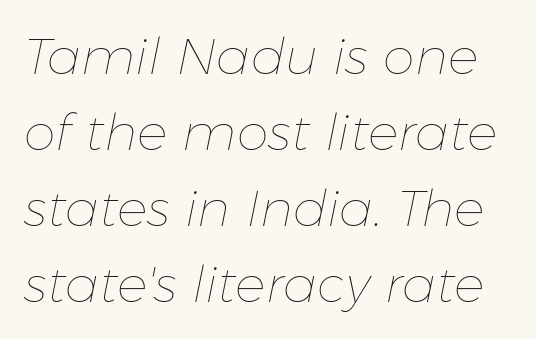
This sample uses plain, unmodified letter spacing. Vertical spacing — default. Stroke thickness stays within the range of a standard reading face or lighter. Rule under the text: the space is simply empty.
